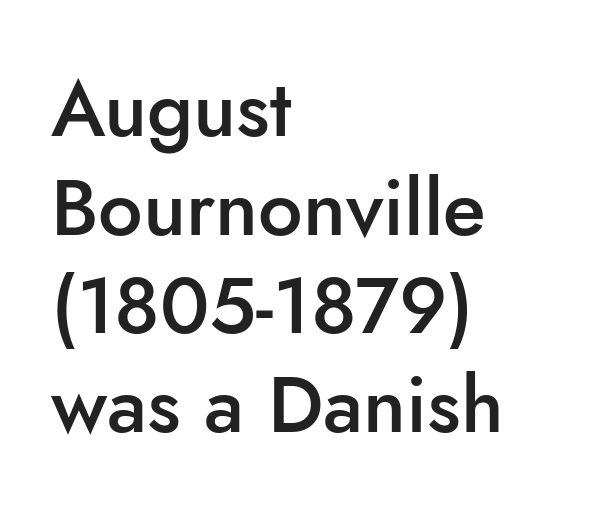
Upright lettering throughout. The rows are spaced the way most documents space them. Weight check: semibold — heavier than regular, not quite bold. This rendering employs a face without finishing strokes, i.e., a sans-serif.
